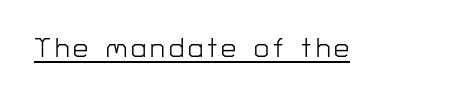
Q: Is the text bold? A: No.
Q: Is the text italic (slanted)? A: No, it is upright.
Q: Is the text underlined? A: Yes.
